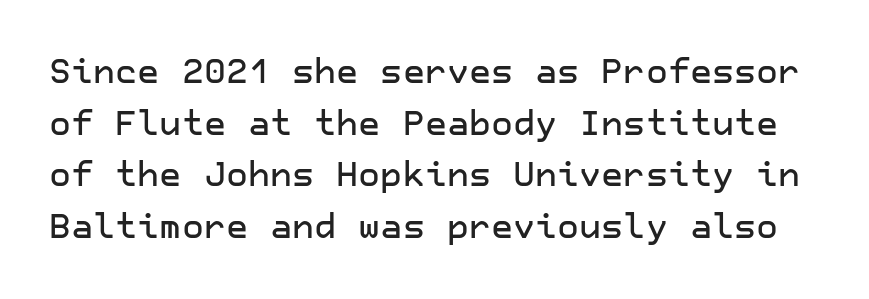
Q: Is the text italic (slanted)? A: No, it is upright.
Q: Is the typeface a serif or a sans-serif typeface? A: Sans-serif.
Q: Is the text underlined? A: No.
Q: Is the spacing between letters normal or unusually wide? A: Normal.
Q: Is the spacing between lines tight, normal or loose? A: Normal.
Q: Width (condensed, normal, or wide)? A: Normal.
Q: Stroke contrast? A: Low.
Q: x-height? A: Medium.
